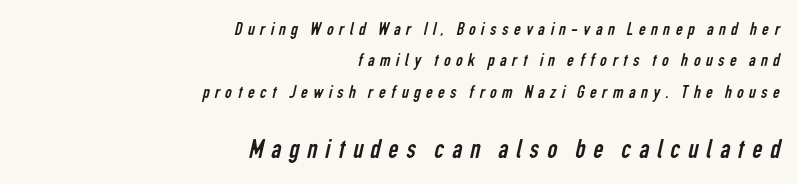
The rendering shows plain stroke endings on the letterforms — a sans-serif design. No letter is thick-stroked: the sample isn't bold. Is this a fixed-width face? No — the glyphs have proportional, varying widths. The second block has been scaled up relative to the first. The area under the type is left untouched. How are the letters spaced? Widely, with obvious added tracking.
